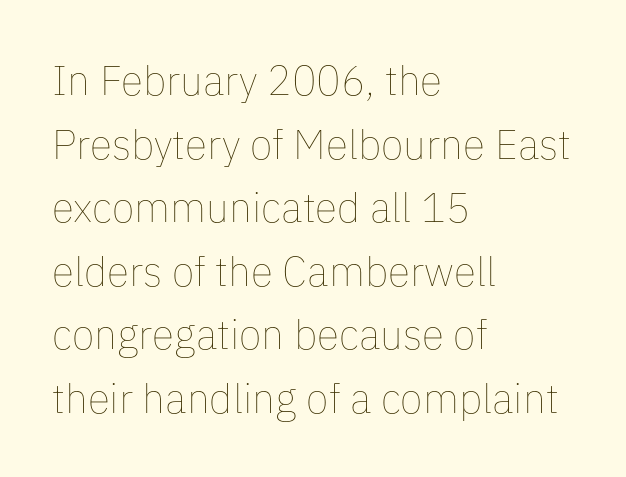
{"italic": "no", "bold": "no", "weight": "thin", "width": "normal", "stroke_contrast": "low", "x_height": "medium", "monospaced": "no", "underline": "no", "align": "left", "line_spacing": "normal", "line_spacing_ratio": 1.55, "letter_spacing": "normal", "letter_spacing_em": 0.0, "glyph_px": 41}
